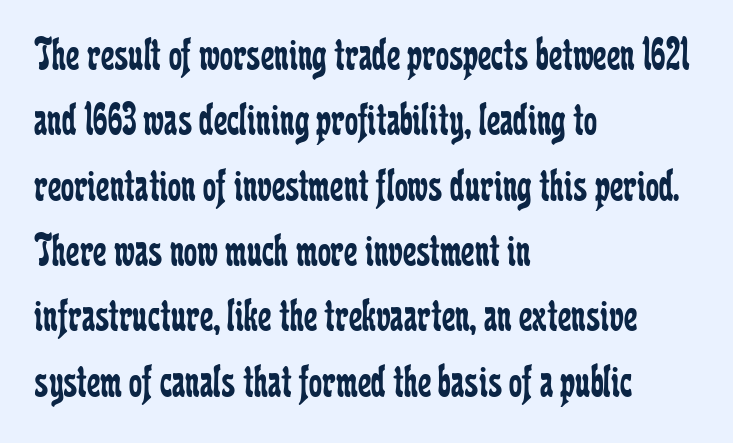
Q: Is the text bold? A: No.
Q: Is the text italic (slanted)? A: No, it is upright.
Q: Is the typeface a serif or a sans-serif typeface? A: Serif.
Q: Is the text underlined? A: No.
Q: How is the paragraph aligned? A: Left-aligned.
Q: Is the spacing between letters normal or unusually wide? A: Normal.
Q: Is the spacing between lines tight, normal or loose? A: Normal.
Q: Width (condensed, normal, or wide)? A: Condensed.
Q: Stroke contrast? A: Low.
Q: x-height? A: Medium.
Q: Monospaced? A: No.
